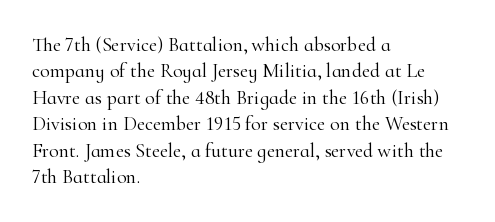
The image shows 20 px text type, upright; set left-aligned, normal line spacing (1.32x), normal letter spacing, not underlined.
